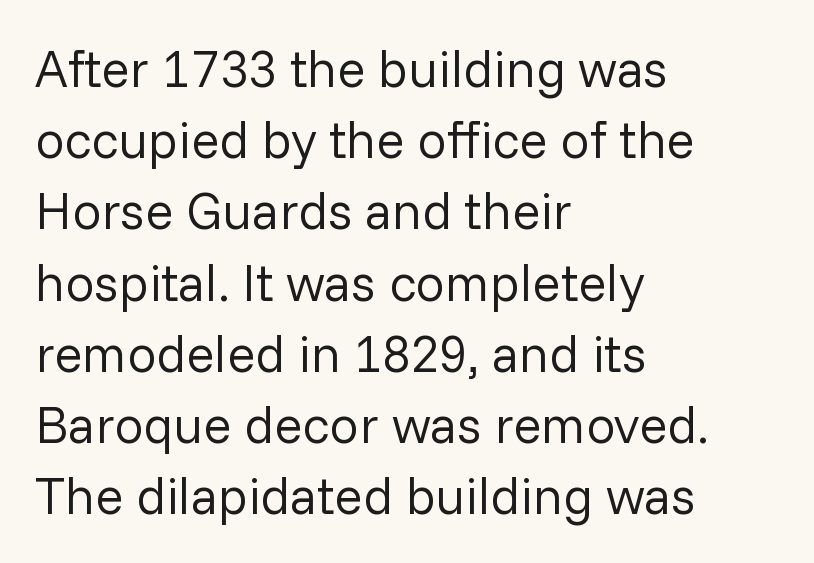
Q: Is the text bold? A: No.
Q: Is the text italic (slanted)? A: No, it is upright.
Q: Is the typeface a serif or a sans-serif typeface? A: Sans-serif.
Q: Is the text underlined? A: No.
Q: How is the paragraph aligned? A: Left-aligned.
Q: Is the spacing between letters normal or unusually wide? A: Normal.
Q: Is the spacing between lines tight, normal or loose? A: Normal.
Q: Width (condensed, normal, or wide)? A: Normal.
Q: Stroke contrast? A: Low.
Q: x-height? A: Medium.
Q: Monospaced? A: No.
